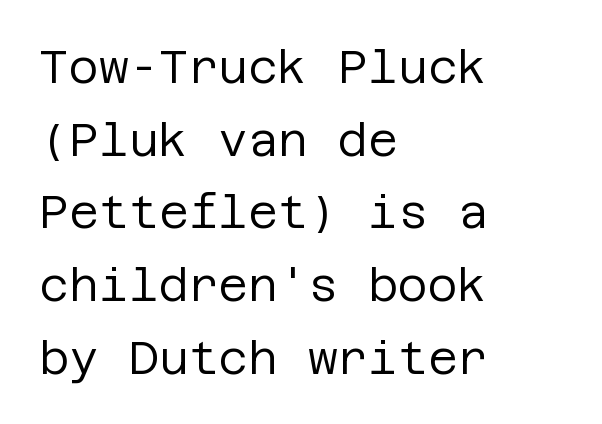
Compared with a typical body face, this is equally light or lighter still. The typesetter chose a ragged-right arrangement here. When letters stand straight like this, we call the style roman or upright. The typeface chosen for these lines omits serifs.
